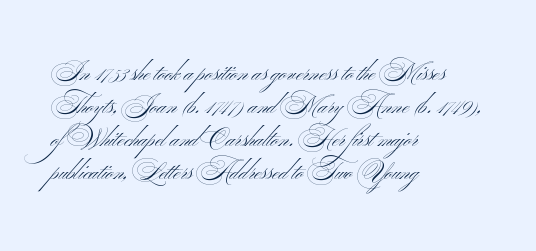
The image shows 24 px text type; set left-aligned, normal line spacing (1.38x), normal letter spacing, not underlined.
